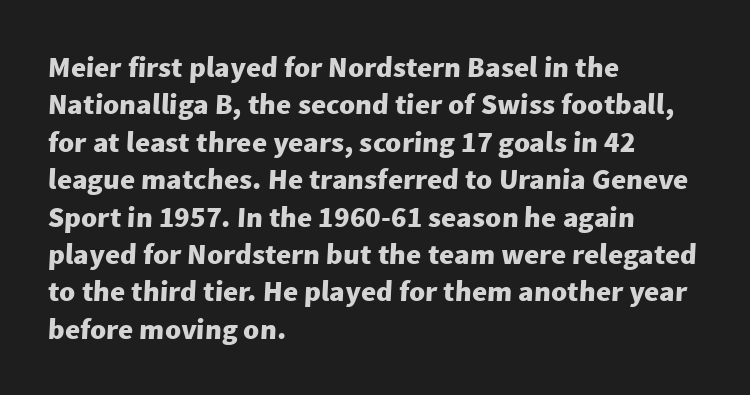
The image shows 29 px heavy sans-serif type; set left-aligned, normal line spacing (1.29x), normal letter spacing, not underlined; low stroke contrast and a medium x-height.
